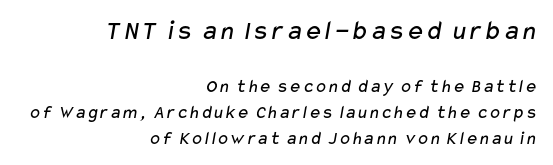
Q: Is the text bold? A: No.
Q: Is the typeface a serif or a sans-serif typeface? A: Sans-serif.
Q: Is the text underlined? A: No.
Q: How is the paragraph aligned? A: Right-aligned.
Q: Is the spacing between letters normal or unusually wide? A: Normal.
Q: Is the spacing between lines tight, normal or loose? A: Normal.
Q: Which block of text is set in a larger size, the first (top) or the second (bottom)? A: The first (top) one.
Q: Width (condensed, normal, or wide)? A: Wide.
Q: Stroke contrast? A: Low.
Q: x-height? A: Medium.
Q: Monospaced? A: No.
